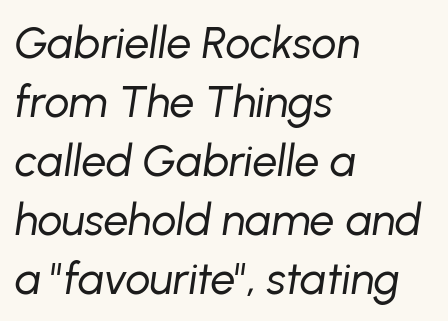
{"italic": "yes", "lean": "right", "slant_degrees": 8, "bold": "no", "weight": "regular", "width": "normal", "stroke_contrast": "low", "x_height": "medium", "monospaced": "no", "underline": "no", "align": "left", "line_spacing": "normal", "line_spacing_ratio": 1.34, "letter_spacing": "normal", "letter_spacing_em": 0.0, "glyph_px": 44}
